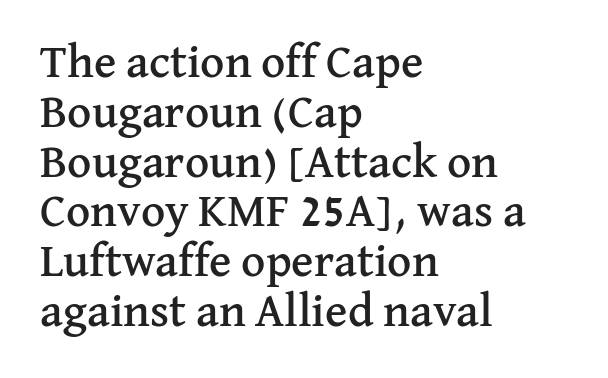
Nope, not italic — everything's standing straight. You could not count columns in this text — the font is proportionally spaced. The passage shown stacks its lines with hardly any gap. Honestly, there is no underline to notice here at all.
